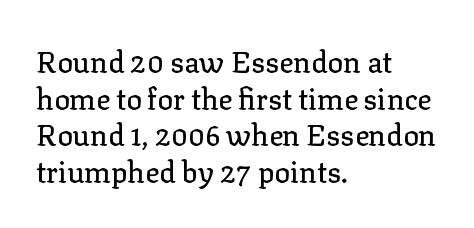
Q: Is the text italic (slanted)? A: No, it is upright.
Q: Is the typeface a serif or a sans-serif typeface? A: Serif.
Q: Is the text underlined? A: No.
Q: How is the paragraph aligned? A: Left-aligned.
Q: Is the spacing between letters normal or unusually wide? A: Normal.
Q: Is the spacing between lines tight, normal or loose? A: Normal.
Q: Width (condensed, normal, or wide)? A: Normal.
Q: Stroke contrast? A: Low.
Q: x-height? A: Medium.
Q: Monospaced? A: No.
